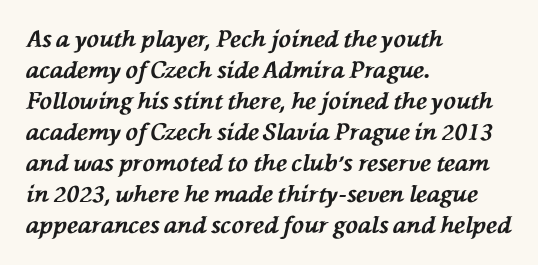
The image shows 23 px bold type, italic (leaning left); set left-aligned, normal line spacing (1.35x), normal letter spacing, not underlined.
